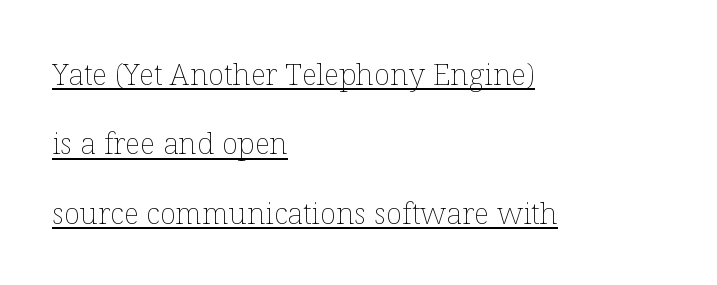
The image shows 30 px thin type, upright; set left-aligned, loose line spacing (2.31x), normal letter spacing, underlined; low stroke contrast and a medium x-height.
